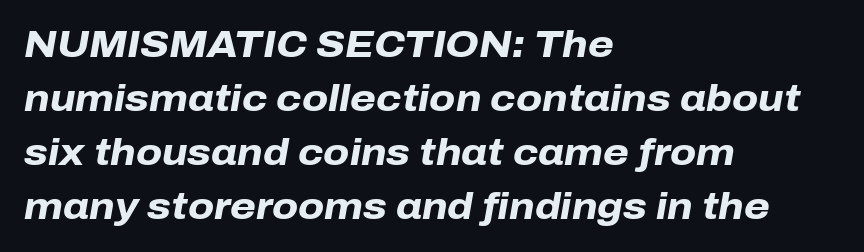
The image shows 37 px heavy type, italic (leaning right); set left-aligned, normal line spacing (1.46x), normal letter spacing, not underlined; low stroke contrast and a medium x-height.
